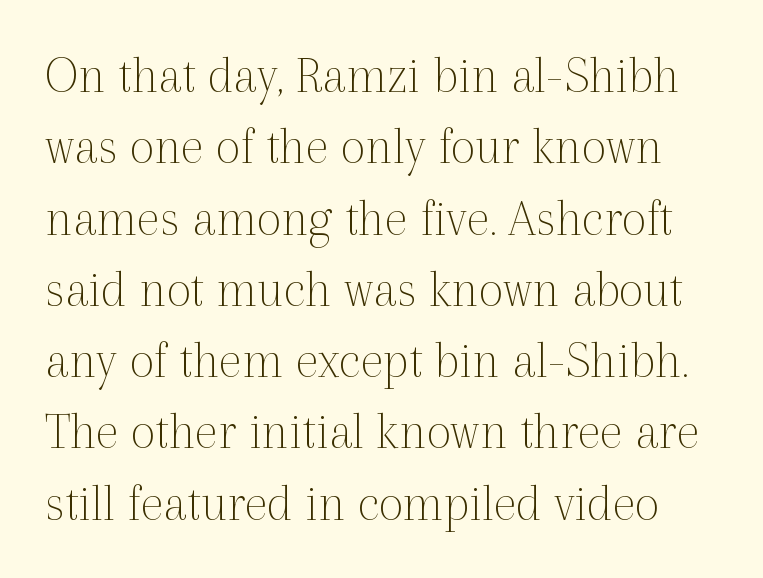
{"serif": "yes", "italic": "no", "bold": "no", "weight": "thin", "width": "normal", "x_height": "medium", "monospaced": "no", "underline": "no", "line_spacing": "normal", "line_spacing_ratio": 1.32, "letter_spacing": "normal", "letter_spacing_em": 0.0, "glyph_px": 54}
